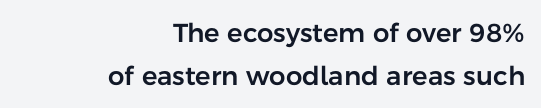
Q: Is the text italic (slanted)? A: No, it is upright.
Q: Is the text underlined? A: No.
Q: How is the paragraph aligned? A: Right-aligned.
Q: Is the spacing between letters normal or unusually wide? A: Normal.
Q: Is the spacing between lines tight, normal or loose? A: Normal.
